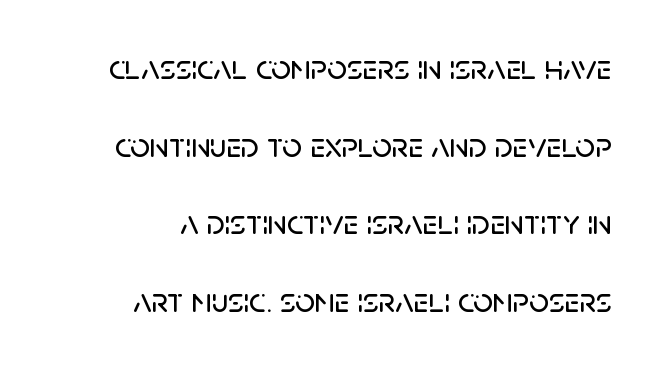
The image shows 35 px sans-serif type, upright; set loose line spacing (2.22x), normal letter spacing, not underlined; low stroke contrast and a large x-height.
